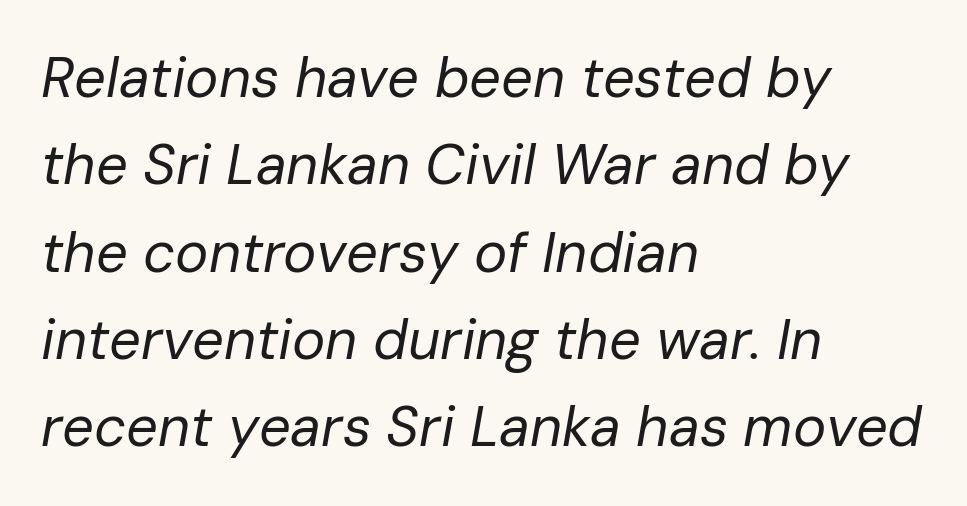
Q: Is the text bold? A: No.
Q: Is the text italic (slanted)? A: Yes, it leans right by about 10 degrees.
Q: Is the text underlined? A: No.
Q: How is the paragraph aligned? A: Left-aligned.
Q: Is the spacing between letters normal or unusually wide? A: Normal.
Q: Is the spacing between lines tight, normal or loose? A: Normal.
Q: Width (condensed, normal, or wide)? A: Normal.
Q: Stroke contrast? A: Low.
Q: x-height? A: Medium.
Q: Monospaced? A: No.
